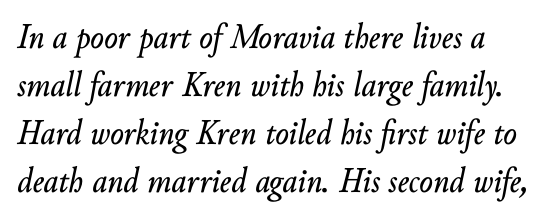
{"italic": "yes", "lean": "right", "slant_degrees": 10, "width": "normal", "stroke_contrast": "low", "x_height": "small", "monospaced": "no", "underline": "no", "align": "left", "line_spacing": "normal", "line_spacing_ratio": 1.33, "letter_spacing": "normal", "letter_spacing_em": 0.0, "glyph_px": 36}
